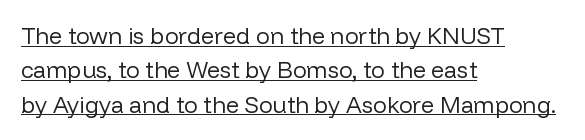
Every stem runs plumb, perpendicular to the baseline. Is the block centered? No — it sits flush against the left margin. No chunkiness to these letters — they're not bold. Students, observe: this is what conventionally led text looks like. Quick note: underline on. How are the letters spaced? Ordinarily, with no added tracking.
